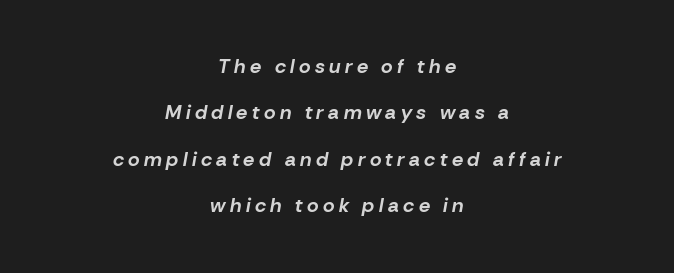
Substantial extra tracking has been applied to these lines. Every row of glyphs is offset so its center matches the block's center. Italic? Definitely — the glyphs are oblique. Plenty of ink on the page — the face is bold. The gap between lines stays unmarked. A typesetter would call this leading open, well beyond the default.
